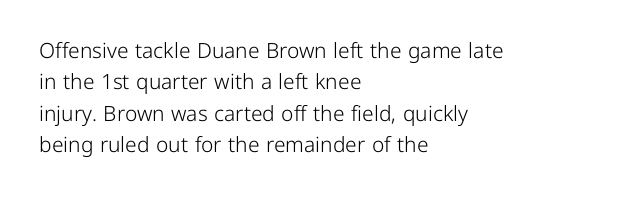
Q: Is the text bold? A: No.
Q: Is the text italic (slanted)? A: No, it is upright.
Q: Is the text underlined? A: No.
Q: How is the paragraph aligned? A: Left-aligned.
Q: Is the spacing between letters normal or unusually wide? A: Normal.
Q: Is the spacing between lines tight, normal or loose? A: Normal.
